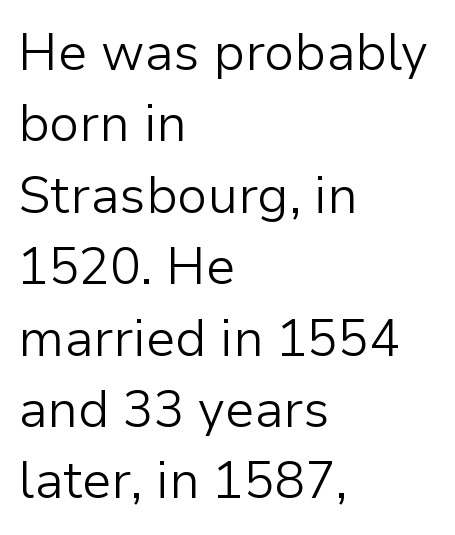
Q: Is the text bold? A: No.
Q: Is the text italic (slanted)? A: No, it is upright.
Q: Is the typeface a serif or a sans-serif typeface? A: Sans-serif.
Q: Is the text underlined? A: No.
Q: How is the paragraph aligned? A: Left-aligned.
Q: Is the spacing between letters normal or unusually wide? A: Normal.
Q: Is the spacing between lines tight, normal or loose? A: Normal.
Q: Width (condensed, normal, or wide)? A: Normal.
Q: Stroke contrast? A: Low.
Q: x-height? A: Medium.
Q: Monospaced? A: No.
